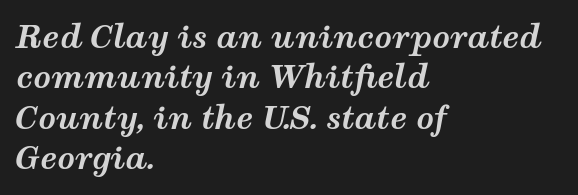
Students, note that the glyphs here touch the page at normal intervals. A typesetter would call this proportional, since set widths differ per character. Just letters on the line, the space beneath them empty. The sample has been set heavy, in full bold.
